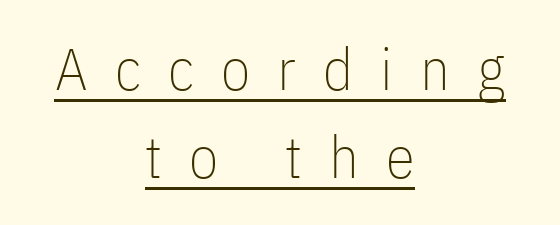
{"serif": "no", "italic": "no", "bold": "no", "weight": "thin", "width": "condensed", "stroke_contrast": "low", "x_height": "medium", "monospaced": "no", "underline": "yes", "align": "center", "line_spacing": "normal", "line_spacing_ratio": 1.5, "letter_spacing": "wide", "letter_spacing_em": 0.46, "glyph_px": 59}
